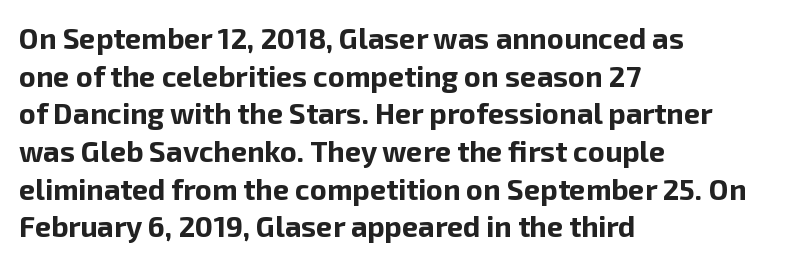
The image shows 29 px bold sans-serif type, upright; set left-aligned, normal line spacing (1.3x), normal letter spacing, not underlined; low stroke contrast and a medium x-height.
